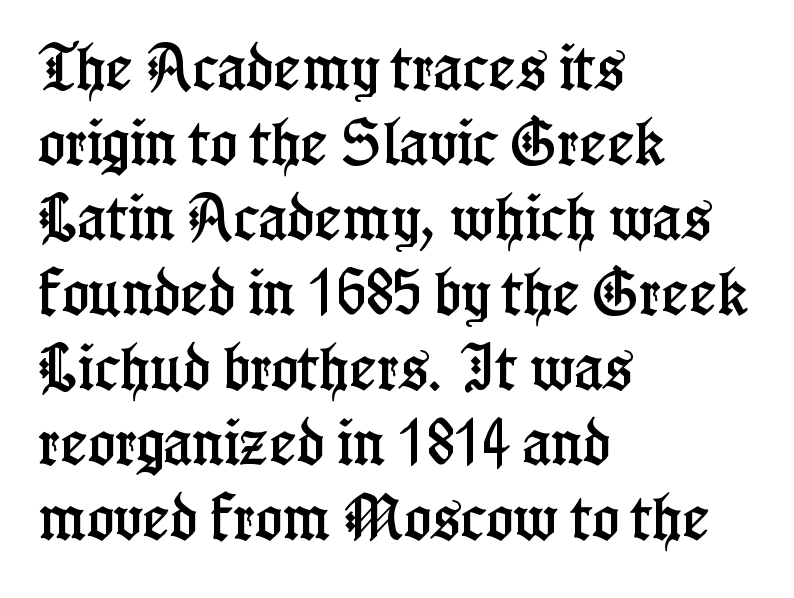
Q: Is the text italic (slanted)? A: No, it is upright.
Q: Is the typeface a serif or a sans-serif typeface? A: Serif.
Q: Is the text underlined? A: No.
Q: How is the paragraph aligned? A: Left-aligned.
Q: Is the spacing between letters normal or unusually wide? A: Normal.
Q: Is the spacing between lines tight, normal or loose? A: Normal.
Q: Width (condensed, normal, or wide)? A: Condensed.
Q: Stroke contrast? A: Low.
Q: x-height? A: Medium.
Q: Monospaced? A: No.
